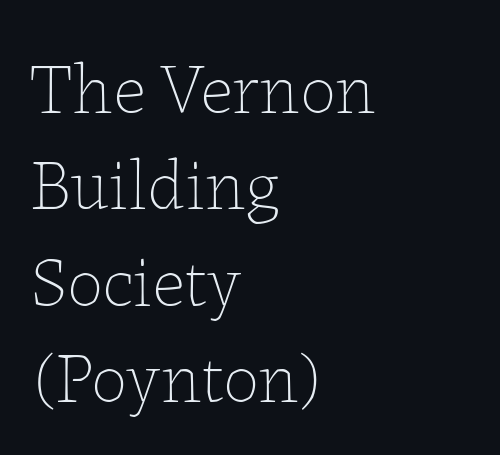
{"italic": "no", "bold": "no", "weight": "thin", "width": "normal", "stroke_contrast": "low", "x_height": "medium", "monospaced": "no", "underline": "no", "align": "left", "line_spacing": "normal", "line_spacing_ratio": 1.34, "letter_spacing": "normal", "letter_spacing_em": 0.0, "glyph_px": 72}
